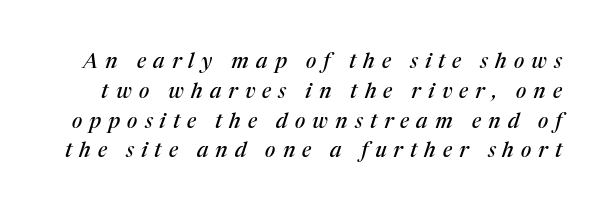
The image shows 21 px text type, italic (leaning right); set normal line spacing (1.42x), unusually wide letter spacing (+0.34 em), not underlined.
